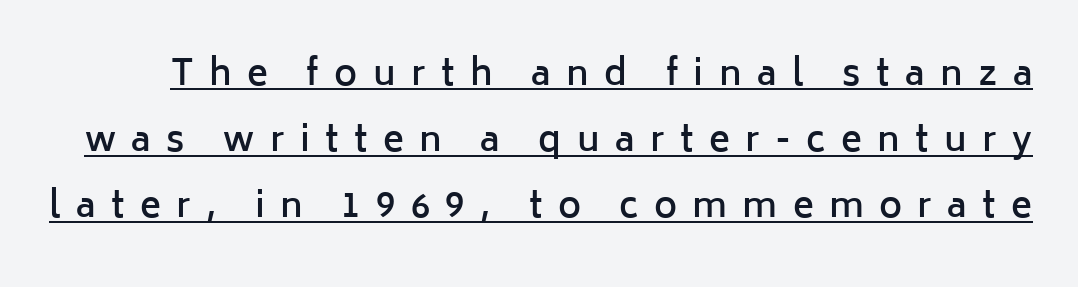
Q: Is the text bold? A: Semi-bold.
Q: Is the text italic (slanted)? A: No, it is upright.
Q: Is the typeface a serif or a sans-serif typeface? A: Sans-serif.
Q: Is the text underlined? A: Yes.
Q: Is the spacing between letters normal or unusually wide? A: Unusually wide.
Q: Width (condensed, normal, or wide)? A: Normal.
Q: Stroke contrast? A: Low.
Q: x-height? A: Medium.
Q: Monospaced? A: No.
